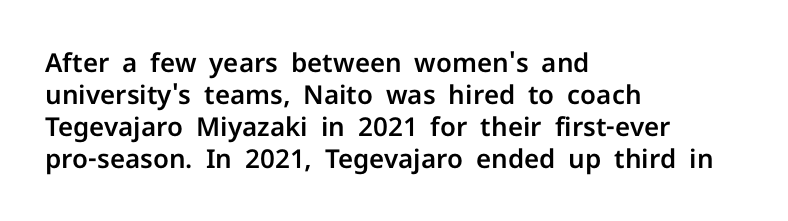
{"italic": "no", "underline": "no", "align": "left", "line_spacing_ratio": 1.23, "letter_spacing": "normal", "letter_spacing_em": 0.0, "glyph_px": 26}
